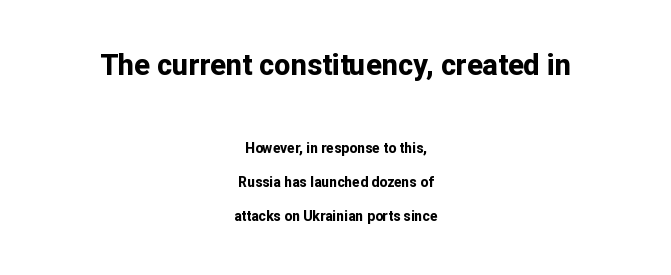
{"serif": "no", "italic": "no", "bold": "yes", "weight": "bold", "width": "normal", "stroke_contrast": "low", "x_height": "medium", "monospaced": "no", "underline": "no", "align": "center", "line_spacing": "loose", "line_spacing_ratio": 2.42, "letter_spacing": "normal", "letter_spacing_em": 0.0, "larger_block": "first", "size_ratio": 2.07, "glyph_px": 29}
